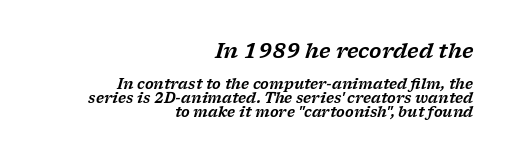
{"italic": "yes", "lean": "right", "slant_degrees": 17, "underline": "no", "align": "right", "line_spacing": "tight", "line_spacing_ratio": 0.99, "letter_spacing": "normal", "letter_spacing_em": 0.0, "larger_block": "first", "size_ratio": 1.43, "glyph_px": 20}
